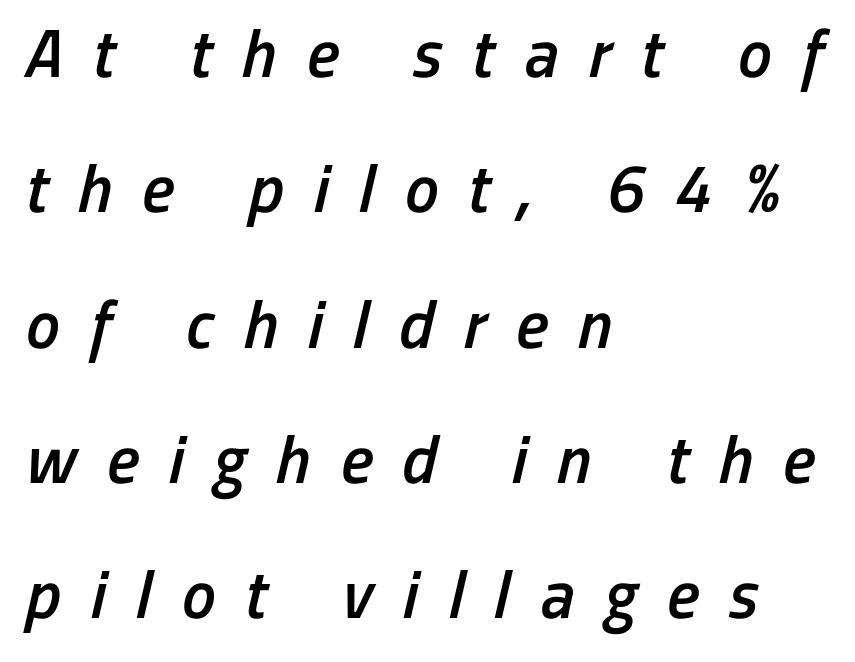
The rendering uses natural spacing where letterforms have individual widths. Each new line begins a long way beneath the previous one. Is the type bold? Partly — it's a semibold, heavier than regular but not fully bold. Words float on clear page, feet unadorned. The paragraph shown leans on its left margin.
